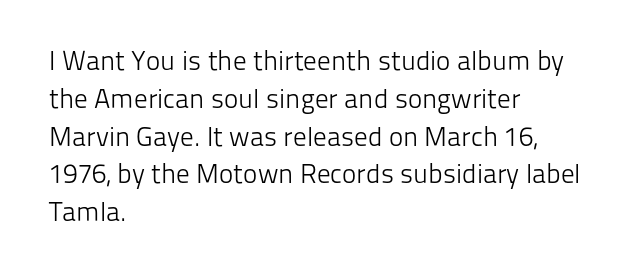
Short note: letters normally spaced. These lines are set flush left with a ragged right edge. The passage shown is not bold in any degree. Rows of type keep a routine distance in the vertical direction. This is the regular roman posture of the typeface.
